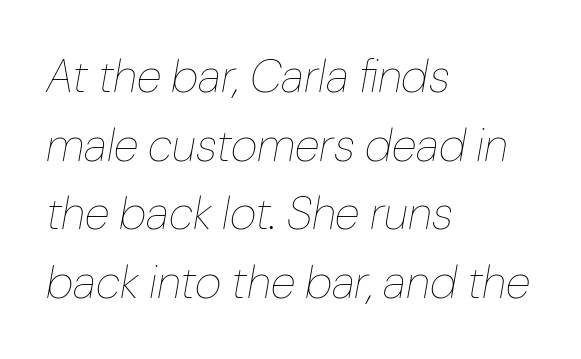
Regarding leading, the lines here are spaced in the standard way. The cut favours lightness, reaching ordinary text weight at its darkest. Proportional: the letters do not fall into vertical columns. Each row of text sits above clean, open space. The typography opts for an oblique posture over an upright one. This rendering leaves character spacing at its baseline value.
